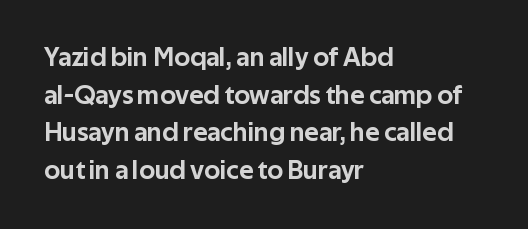
The image shows 27 px text type, upright; set left-aligned, normal line spacing (1.39x), normal letter spacing, not underlined.
